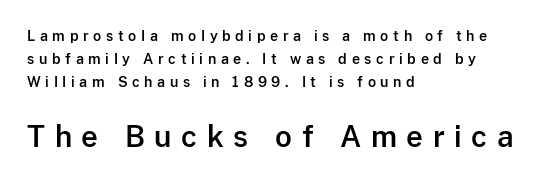
The line texture is sparse and dotted thanks to wide tracking. Normally led — the rows are evenly, conventionally spaced. The later block is typeset at a bigger size than the earlier block. Note the varied advance widths — an 'i' is clearly narrower than an 'm'. Nobody drew a line under any word here. Posture: upright roman.
